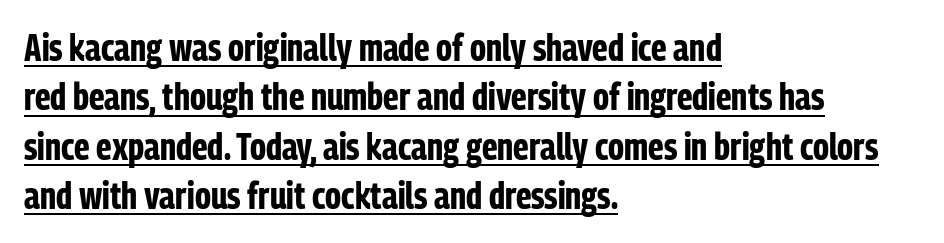
{"serif": "no", "italic": "no", "bold": "yes", "weight": "bold", "width": "condensed", "stroke_contrast": "low", "x_height": "medium", "monospaced": "no", "underline": "yes", "align": "left", "line_spacing": "normal", "line_spacing_ratio": 1.3, "letter_spacing": "normal", "letter_spacing_em": 0.0, "glyph_px": 38}
